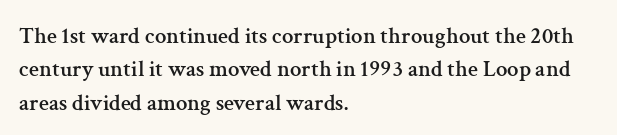
{"italic": "no", "underline": "no", "align": "left", "line_spacing": "normal", "line_spacing_ratio": 1.45, "letter_spacing": "normal", "letter_spacing_em": 0.0, "glyph_px": 23}
